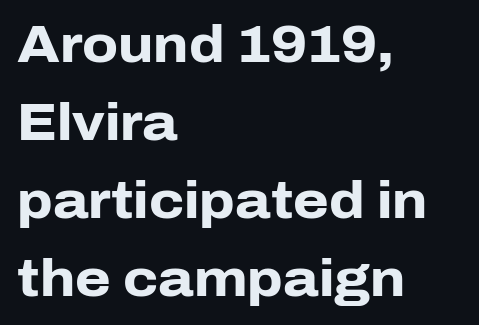
Posture: upright roman. Caption: bold face, heavy strokes. The letters advance in unequal steps, a hallmark of proportional type. Interline gaps are of average width in this sample. Descender tails drop into unmarked territory.
